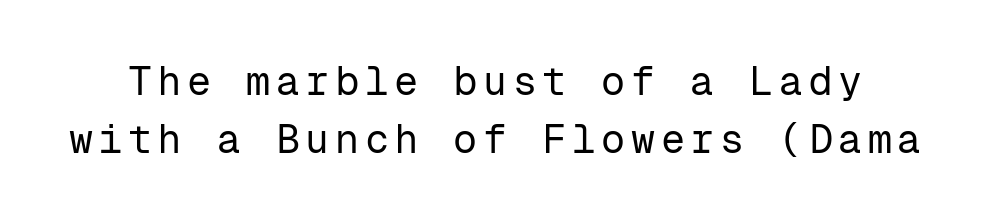
Underline: absent. Weight: in the light-to-regular range. The lettering holds an erect, upright posture throughout. Leading: standard. Note the uniform advance width — an 'i' takes as much space as an 'm'. What kind of face is this? One without serifs — a sans.
